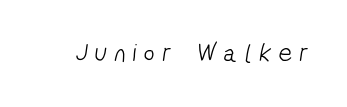
Q: Is the text bold? A: No.
Q: Is the text underlined? A: No.
Q: Is the spacing between letters normal or unusually wide? A: Unusually wide.
